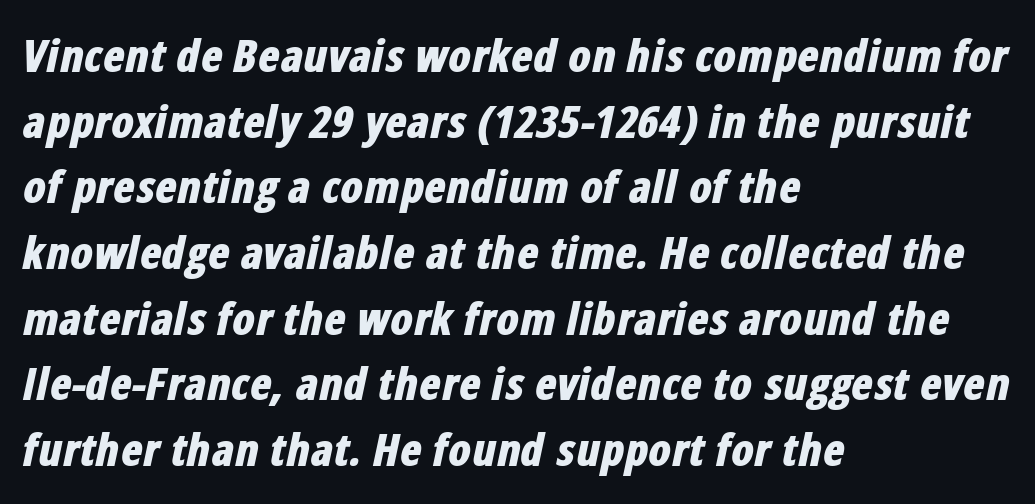
The image shows 45 px bold, condensed type, italic (leaning right); set left-aligned, normal line spacing (1.46x), normal letter spacing, not underlined; low stroke contrast and a medium x-height.
